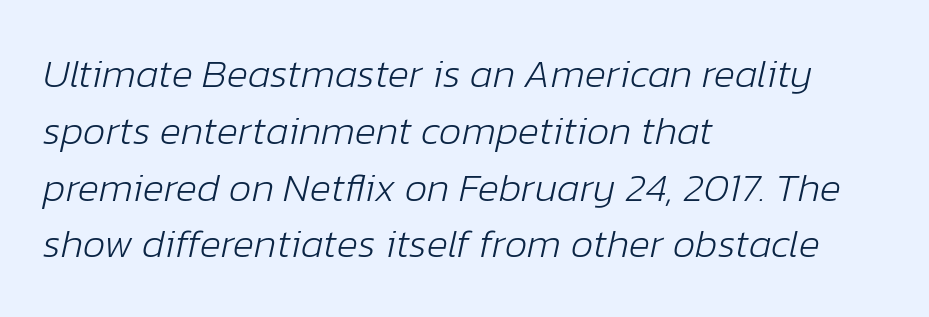
{"italic": "yes", "lean": "right", "slant_degrees": 12, "bold": "no", "weight": "light", "width": "normal", "stroke_contrast": "low", "x_height": "medium", "monospaced": "no", "underline": "no", "align": "left", "line_spacing": "normal", "line_spacing_ratio": 1.42, "letter_spacing": "normal", "letter_spacing_em": 0.0, "glyph_px": 40}
